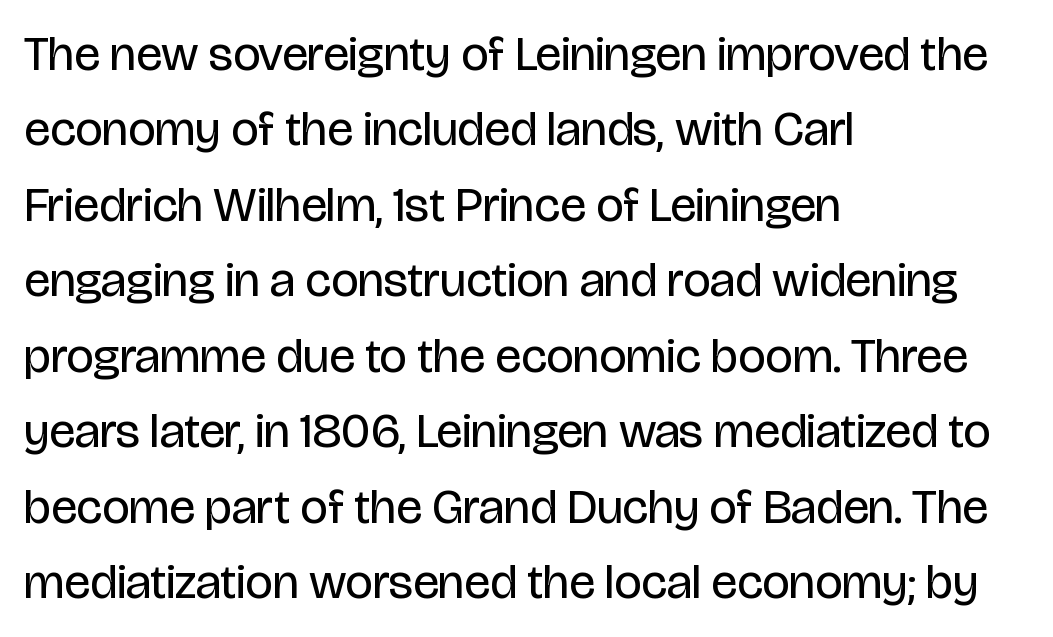
The specimen omits any rule beneath the text block's lines. The letters advance in unequal steps, a hallmark of proportional type. The paragraph shown leans on its left margin. The axis of the letterforms is exactly vertical. Reading down the column, the eye jumps a familiar distance to each next line. The letterforms sit shoulder to shoulder at normal distance.
